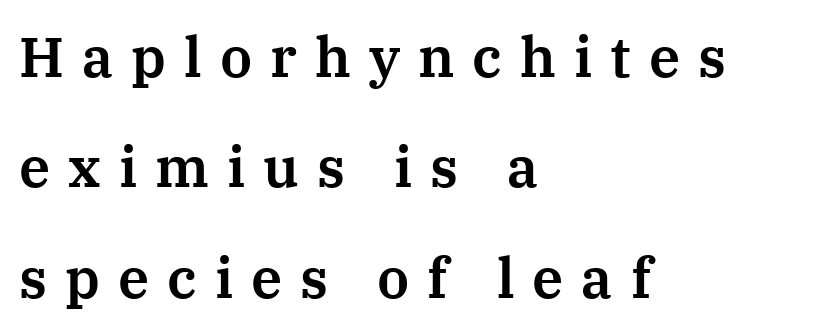
Small tapered or slab feet sit at the stroke ends, so this counts as serif. Leading: increased. The line texture is sparse and dotted thanks to wide tracking. Anything drawn beneath the words? Only blank space.
